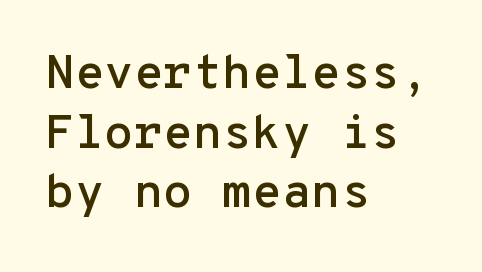
Nobody touched the tracking dial on this one. Posture: upright roman. Monospaced: the letters line up in strict vertical columns. The rag falls on the right side of this text block. Underline: absent. What kind of face is this? One without serifs — a sans.
